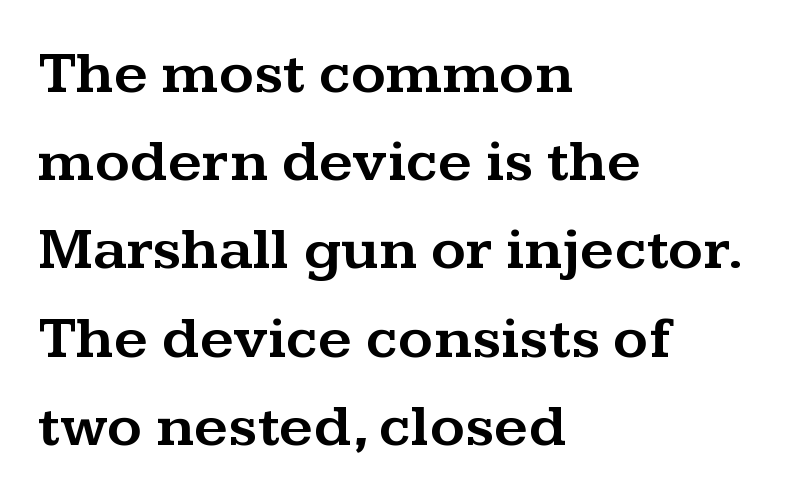
The image shows 60 px wide serif type, upright; set left-aligned, normal line spacing (1.47x), normal letter spacing, not underlined; medium stroke contrast and a medium x-height.
